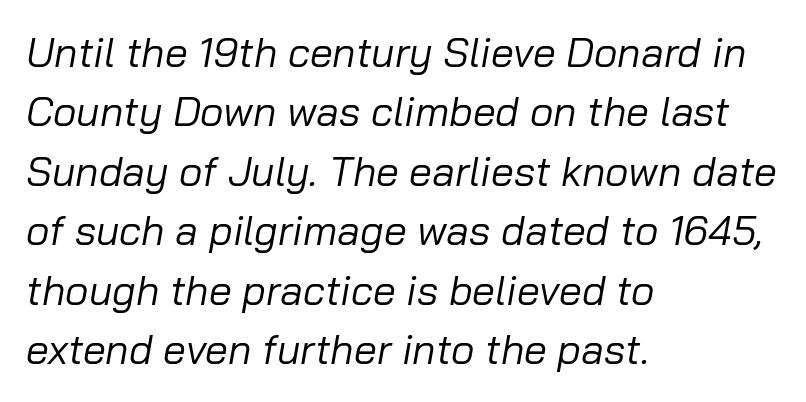
This sample keeps an unexceptional amount of space between lines. The face used here is proportionally spaced, like ordinary book or web type. The rag falls on the right side of this text block. Heaviness? Minimal to ordinary, like unemphasized prose. Quick note: underline off.
